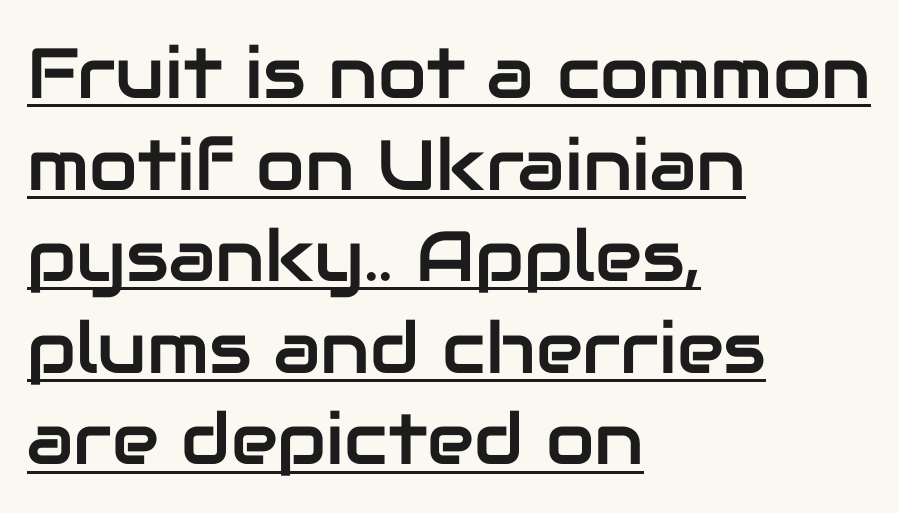
Varying glyph widths throughout — classic text-font behaviour. The typesetter chose a ragged-right arrangement here. Students, observe the line beneath the letters — that is underlining. The passage shown is typeset with a sans-serif family. Characters remain perfectly vertical along every line. Glyph-to-glyph distance matches everyday printed text.
